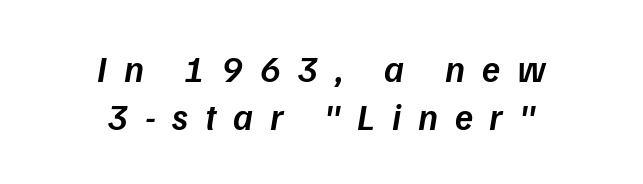
Baseline-to-baseline distance is the conventional proportion of letter height. Here the glyphs are tracked loosely, breaking word shapes into spaced letters. Any mark beneath the type? The region is blank. Spacing verdict: proportional, widths tailored to each character. Style check: oblique. A centered setting, common on invitations and titles, is used for this passage.
